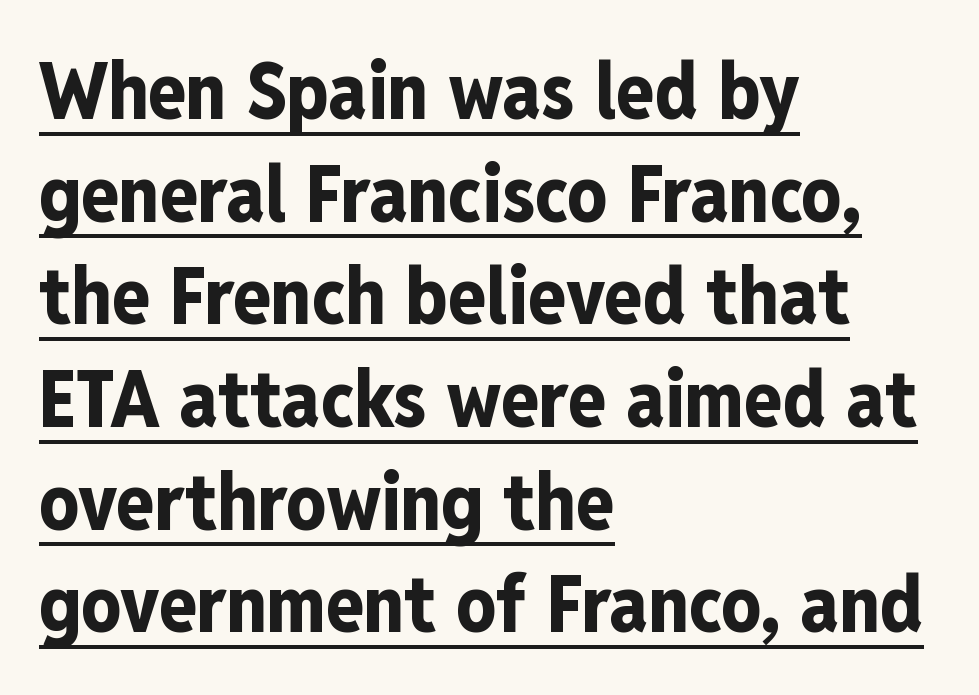
{"serif": "no", "italic": "no", "bold": "yes", "weight": "bold", "width": "condensed", "stroke_contrast": "low", "x_height": "medium", "monospaced": "no", "underline": "yes", "align": "left", "line_spacing": "normal", "line_spacing_ratio": 1.3, "letter_spacing": "normal", "letter_spacing_em": 0.0, "glyph_px": 79}
